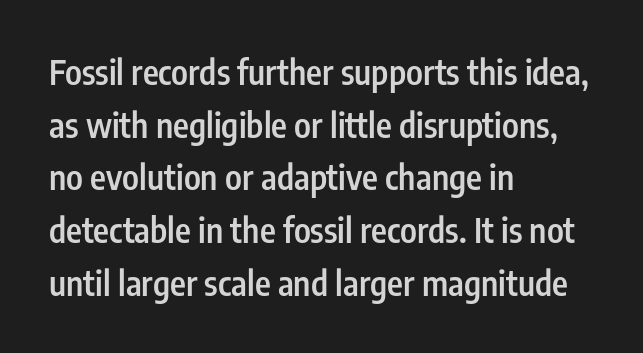
This sample uses plain, unmodified letter spacing. Tall strokes in this sample are plumb rather than angled. In terms of weight, the rendering is demibold, just under bold. Vertically, the passage feels balanced, rows spaced as you'd expect. Think of a printed novel: that variable character pitch is what you see here.
